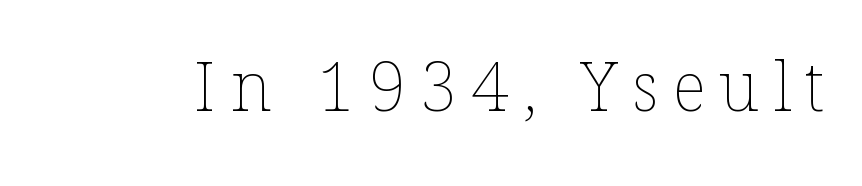
The image shows 68 px thin type, upright; set unusually wide letter spacing (+0.2 em), not underlined; low stroke contrast and a medium x-height.
